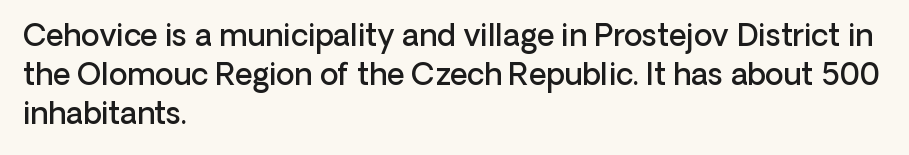
Q: Is the text bold? A: Semi-bold.
Q: Is the text italic (slanted)? A: No, it is upright.
Q: Is the typeface a serif or a sans-serif typeface? A: Sans-serif.
Q: Is the text underlined? A: No.
Q: How is the paragraph aligned? A: Left-aligned.
Q: Is the spacing between letters normal or unusually wide? A: Normal.
Q: Is the spacing between lines tight, normal or loose? A: Normal.
Q: Width (condensed, normal, or wide)? A: Normal.
Q: Stroke contrast? A: Low.
Q: x-height? A: Medium.
Q: Monospaced? A: No.
